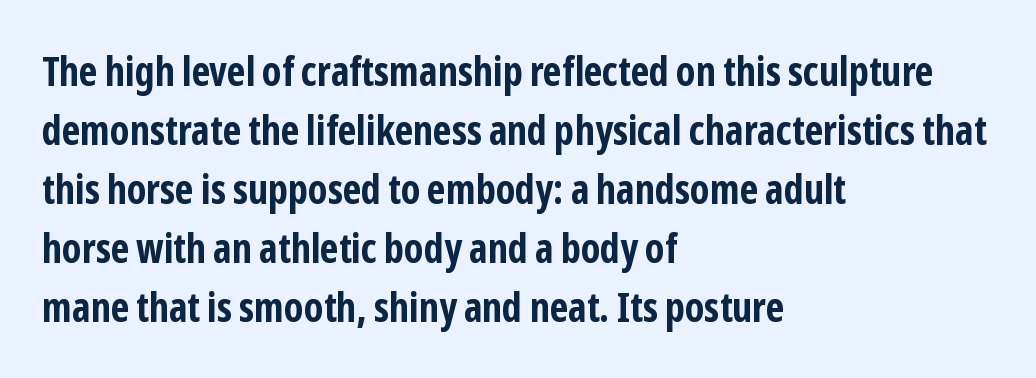
Is the block centered? No — it sits flush against the left margin. Is this a sans? Yes — the strokes have no serifs. Observe the ordinary spacing: letters are neighbours, not strangers. Quick note: not italic, upright. The passage shown is not underscored anywhere. Summary of vertical rhythm: regular, with standard interline spacing.
